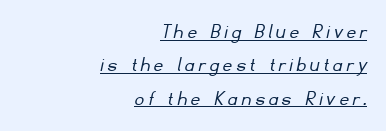
Does a line run under the words? Yes, clearly. This rendering uses right alignment, leaving the left contour irregular. The line-height multiplier appears to be the usual default. No chunkiness to these letters — they're not bold. Tracking value appears strongly positive — letters spread wide.
